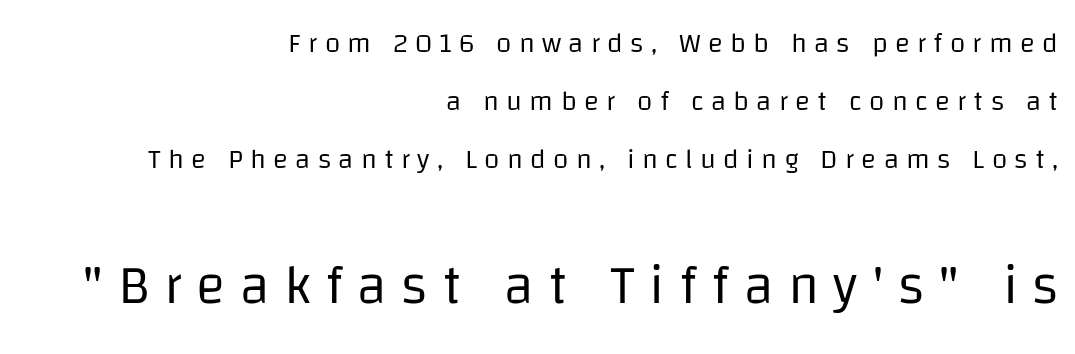
The image shows 55 px regular-weight sans-serif type, upright; set right-aligned, loose line spacing (2.07x), unusually wide letter spacing (+0.26 em), not underlined; the second (bottom) block is 1.96x larger; low stroke contrast and a large x-height.
